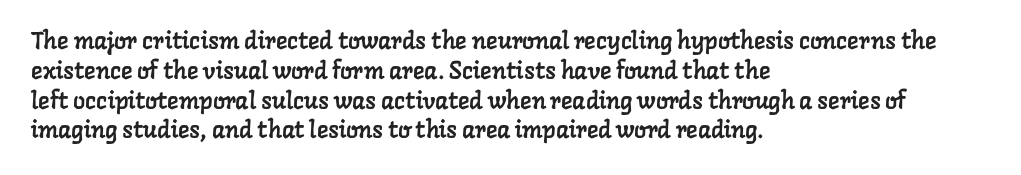
Q: Is the text underlined? A: No.
Q: How is the paragraph aligned? A: Left-aligned.
Q: Is the spacing between letters normal or unusually wide? A: Normal.
